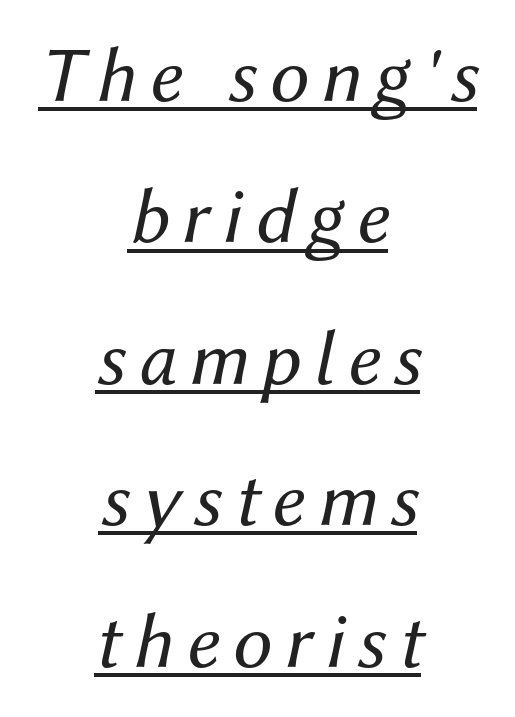
Q: Is the text bold? A: No.
Q: Is the text italic (slanted)? A: Yes, it leans right by about 12 degrees.
Q: Is the text underlined? A: Yes.
Q: How is the paragraph aligned? A: Centered.
Q: Width (condensed, normal, or wide)? A: Normal.
Q: Stroke contrast? A: Medium.
Q: x-height? A: Medium.
Q: Monospaced? A: No.
